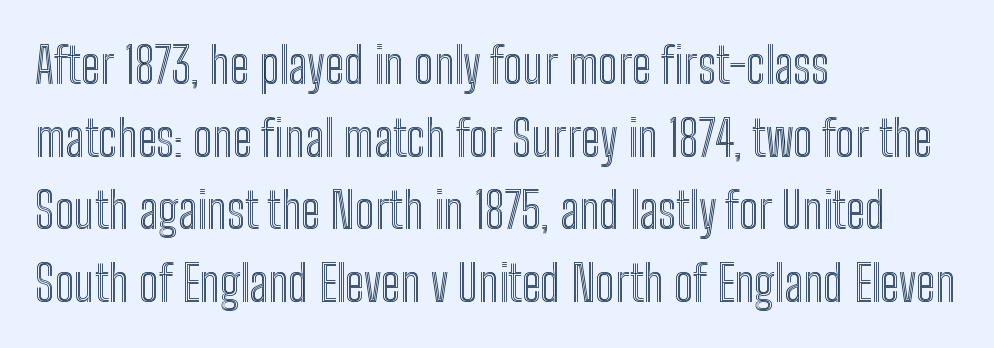
Looks like regular typesetting: each glyph gets only the width it needs. No word sits above an underline. The rendering keeps characters at their native spacing. Regarding leading, the lines here are spaced in the standard way.
